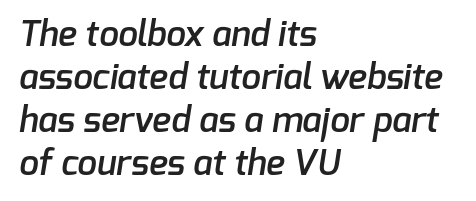
Q: Is the text bold? A: Semi-bold.
Q: Is the typeface a serif or a sans-serif typeface? A: Sans-serif.
Q: Is the text underlined? A: No.
Q: How is the paragraph aligned? A: Left-aligned.
Q: Is the spacing between letters normal or unusually wide? A: Normal.
Q: Width (condensed, normal, or wide)? A: Normal.
Q: Stroke contrast? A: Low.
Q: x-height? A: Medium.
Q: Monospaced? A: No.
